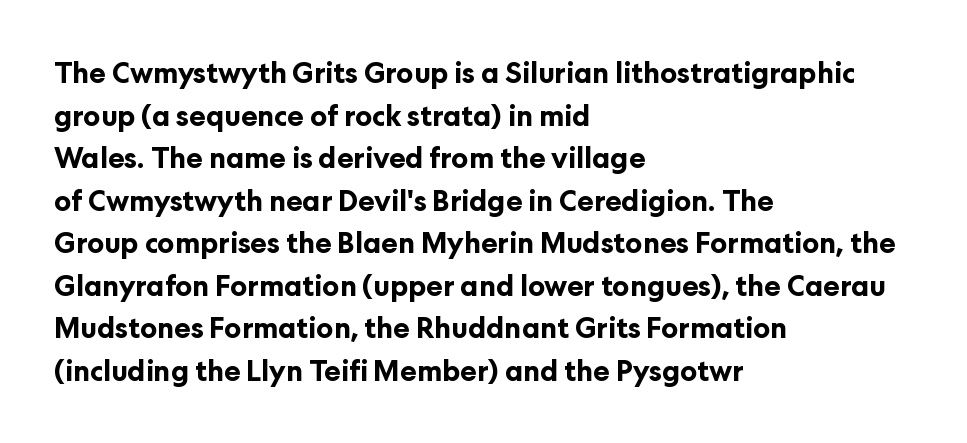
{"serif": "no", "italic": "no", "bold": "yes", "weight": "bold", "width": "normal", "stroke_contrast": "low", "x_height": "medium", "monospaced": "no", "underline": "no", "align": "left", "line_spacing": "normal", "line_spacing_ratio": 1.52, "letter_spacing": "normal", "letter_spacing_em": 0.0, "glyph_px": 28}
